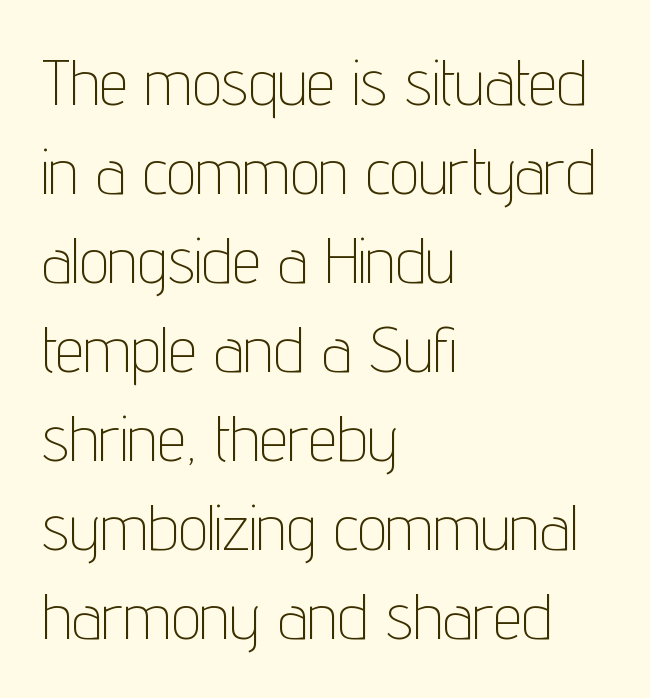
Is the type heavy? It reads as light-to-regular instead. The rendering shows plain stroke endings on the letterforms — a sans-serif design. These lines are rendered in a variable-pitch font. Baseline-to-baseline distance is the conventional proportion of letter height. Style check: upright. Glyph-to-glyph distance matches everyday printed text.
